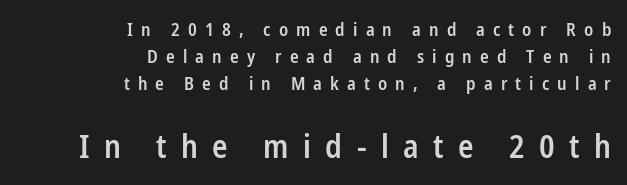
Vertically, the passage feels balanced, rows spaced as you'd expect. Nothing sits at the stroke ends, so this counts as sans-serif. Visually the block forms a straight wall on the right and a jagged coastline on the left. Scale increases going downward across the two blocks. These lines were composed using upright roman letters.
